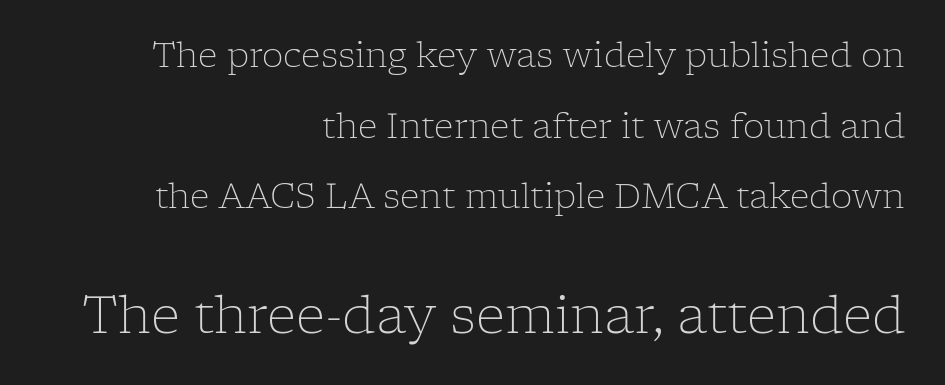
{"serif": "yes", "italic": "no", "bold": "no", "weight": "light", "width": "normal", "stroke_contrast": "low", "x_height": "medium", "monospaced": "no", "underline": "no", "align": "right", "line_spacing": "loose", "line_spacing_ratio": 2.08, "letter_spacing": "normal", "letter_spacing_em": 0.0, "larger_block": "second", "size_ratio": 1.5, "glyph_px": 51}
